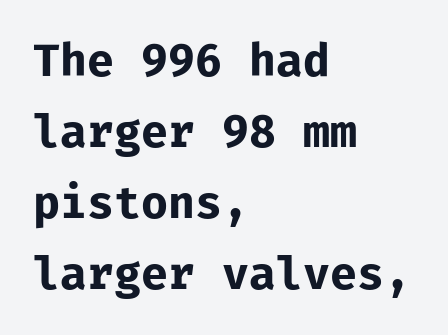
{"serif": "no", "italic": "no", "bold": "yes", "weight": "bold", "width": "normal", "stroke_contrast": "low", "x_height": "medium", "monospaced": "yes", "underline": "no", "align": "left", "line_spacing": "normal", "line_spacing_ratio": 1.58, "letter_spacing": "normal", "letter_spacing_em": 0.0, "glyph_px": 45}
